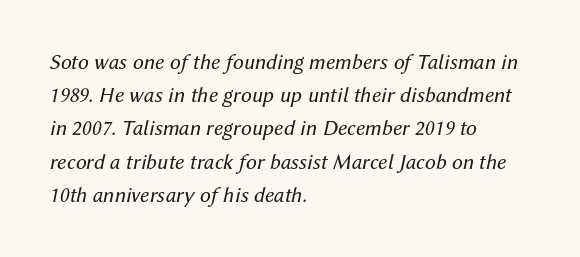
Q: Is the text bold? A: No.
Q: Is the text italic (slanted)? A: Yes, it leans right by about 12 degrees.
Q: Is the text underlined? A: No.
Q: How is the paragraph aligned? A: Left-aligned.
Q: Is the spacing between letters normal or unusually wide? A: Normal.
Q: Is the spacing between lines tight, normal or loose? A: Normal.
